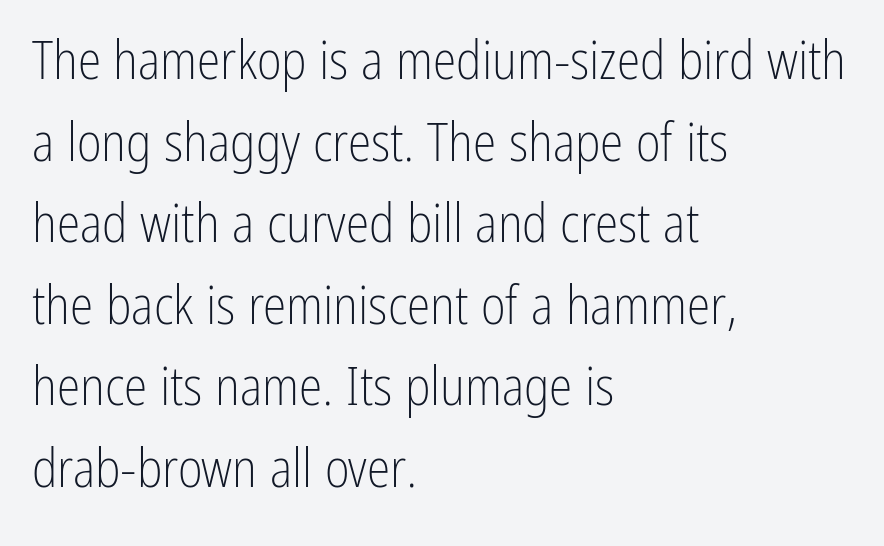
Character widths vary here, with narrow letters taking less room than wide ones. Stroke thickness stays within the range of a standard reading face or lighter. Ordinary non-slanted type is in use. The paragraph shown leans on its left margin. Compared with typical body copy, the letter spacing here is the same. How would I describe the line gaps? Plain and ordinary.
